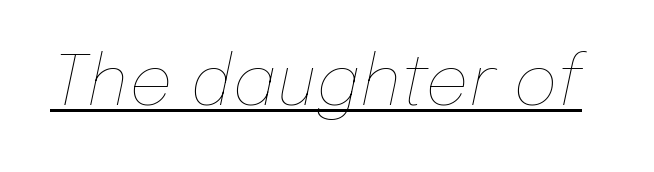
{"italic": "yes", "lean": "right", "slant_degrees": 12, "bold": "no", "weight": "thin", "width": "normal", "stroke_contrast": "low", "x_height": "medium", "monospaced": "no", "underline": "yes", "letter_spacing": "normal", "letter_spacing_em": 0.0, "glyph_px": 69}
